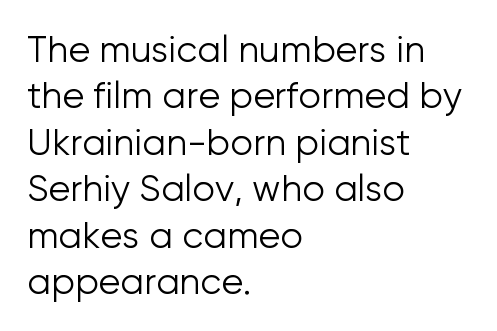
Honestly, the letter spacing is just normal — you wouldn't notice it. The characters are drawn with everyday or finer stroke widths. The line-height multiplier appears to be the usual default. Plain, unruled lines of type. Varying glyph widths throughout — classic text-font behaviour.
